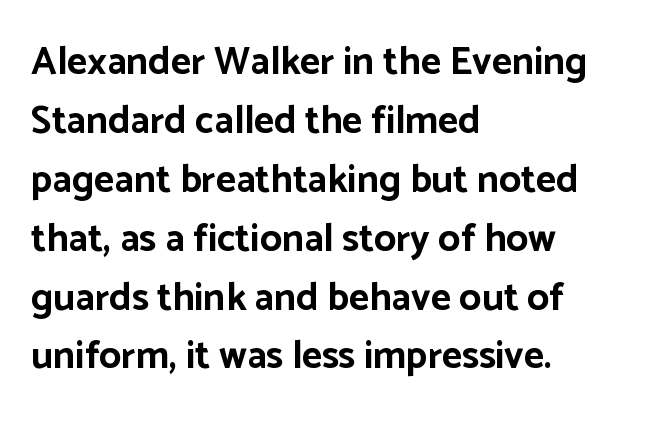
Vertical strokes here are truly vertical. Words float on clear page, feet unadorned. A typesetter would call this proportional, since set widths differ per character. Successive baselines arrive at the customary interval.
